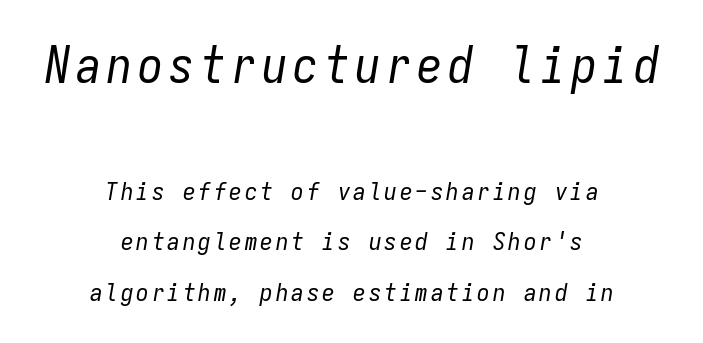
Block one is the big one; block two sits smaller underneath. Looking at the ascenders, they clearly lean. A great deal of white space separates one row of letters from the next. Honestly, there is no underline to notice here at all. This sample has the even, mechanical cadence of fixed-width lettering.
